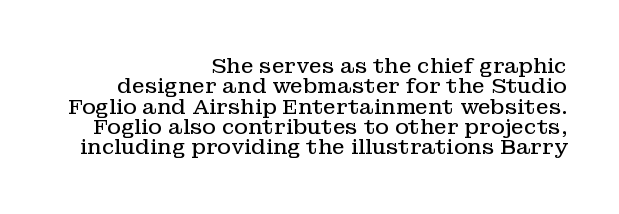
The string is rendered with underlining switched off. The font sits on the lighter half of the weight spectrum, regular included. The paragraph has a hard right edge and a soft left edge. The lettering stays uniformly vertical, giving the passage a roman look. The tracking reads as untouched default to a designer's eye.
